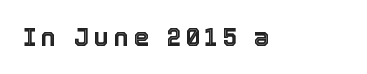
Q: Is the text italic (slanted)? A: No, it is upright.
Q: Is the text underlined? A: No.
Q: Is the spacing between letters normal or unusually wide? A: Unusually wide.
